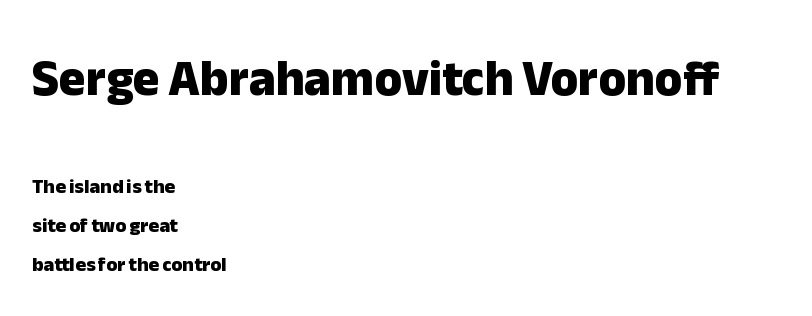
{"serif": "no", "italic": "no", "bold": "yes", "weight": "heavy", "width": "normal", "stroke_contrast": "low", "x_height": "medium", "monospaced": "no", "underline": "no", "align": "left", "line_spacing": "loose", "line_spacing_ratio": 1.93, "letter_spacing": "normal", "letter_spacing_em": 0.0, "larger_block": "first", "size_ratio": 2.5, "glyph_px": 50}
